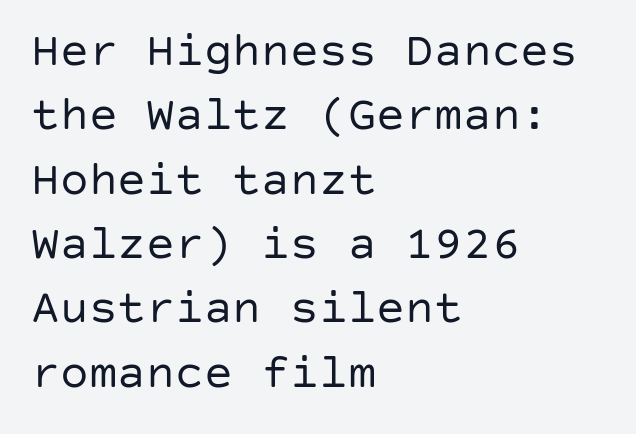
Spacing between characters is what you'd get straight out of the box. The characters are drawn with everyday or finer stroke widths. Honestly, the row spacing looks completely unremarkable. The baseline area is clear. Left-aligned paragraph, ragged on the right.
